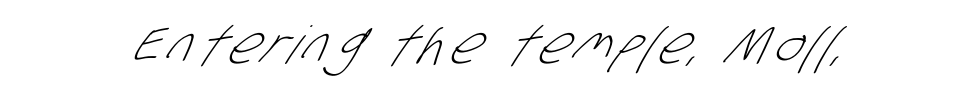
The image shows 52 px light, condensed sans-serif type; set not underlined; low stroke contrast and a large x-height.
